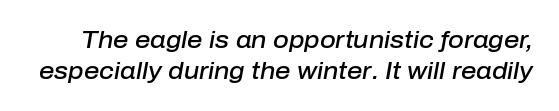
The image shows 24 px text type, italic (leaning right); set normal line spacing (1.29x), normal letter spacing, not underlined.
